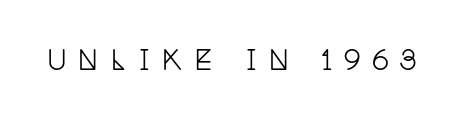
The image shows 27 px text type, upright; set unusually wide letter spacing (+0.45 em), not underlined.
